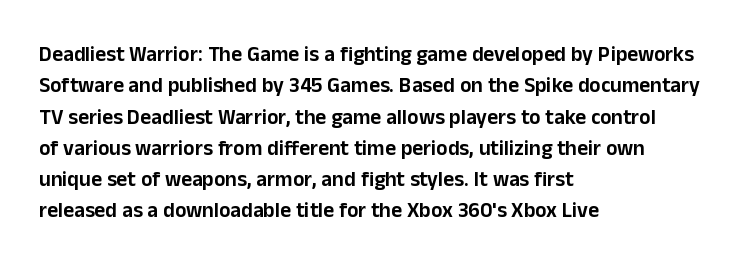
The image shows 21 px text type, upright; set left-aligned, normal line spacing (1.49x), normal letter spacing, not underlined.
